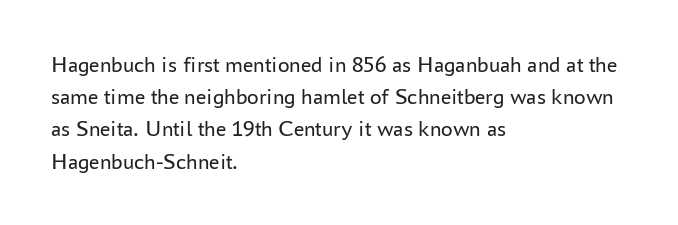
Regarding leading, the lines here are spaced in the standard way. The setting favours the left margin, as ordinary paragraphs usually do. The typeface has the unassuming heft of standard copy or less. The tracking reads as untouched default to a designer's eye. Type without underlining. Vertical strokes here are truly vertical.
